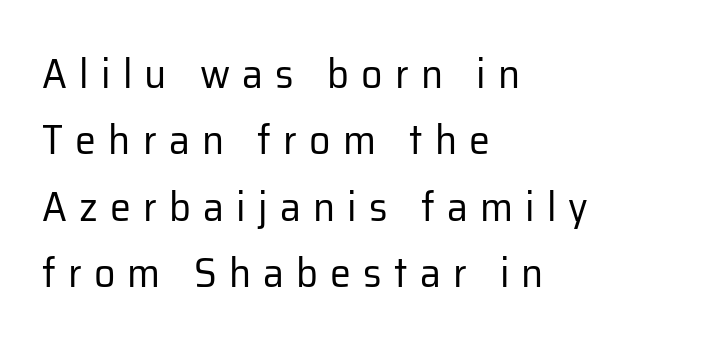
Horizontal alignment here is leftward, the default for most running prose. The line texture is sparse and dotted thanks to wide tracking. Looks like regular typesetting: each glyph gets only the width it needs. A bare baseline throughout the passage. This is roman type, the default non-slanted kind.
